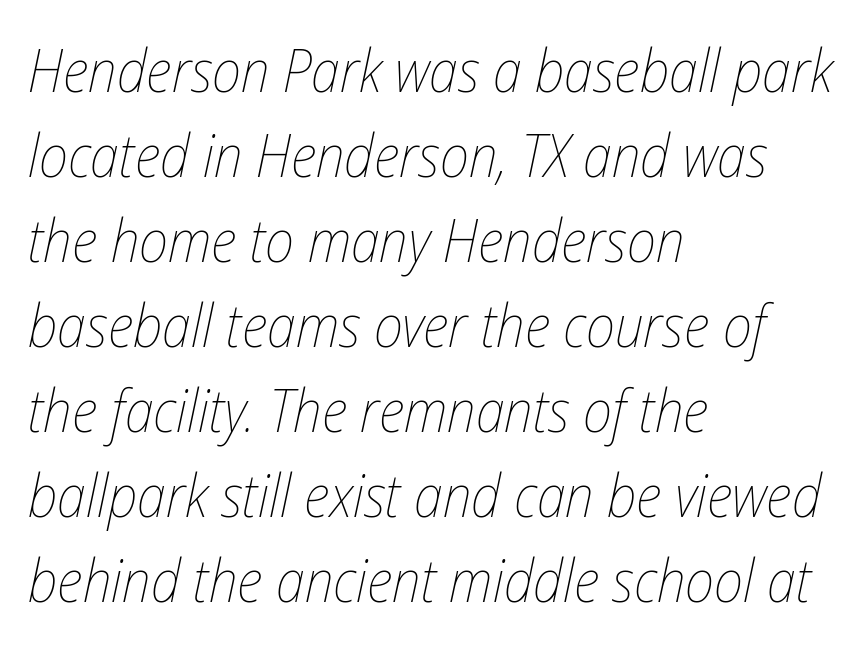
The rag falls on the right side of this text block. These lines were composed using italics. The passage shown is not underscored anywhere. Note the varied advance widths — an 'i' is clearly narrower than an 'm'. Nothing unusual about the tracking: characters are spaced as the font intends.
